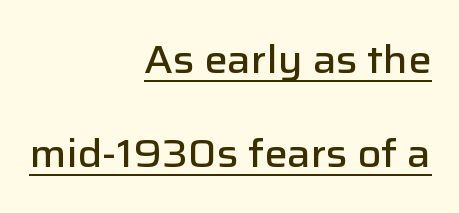
A typesetter would label this face a sans. The words here are underlined. Each letter keeps its own natural width here, so spacing adapts to shape. A great deal of white space separates one row of letters from the next. Ordinary non-slanted type is in use.
